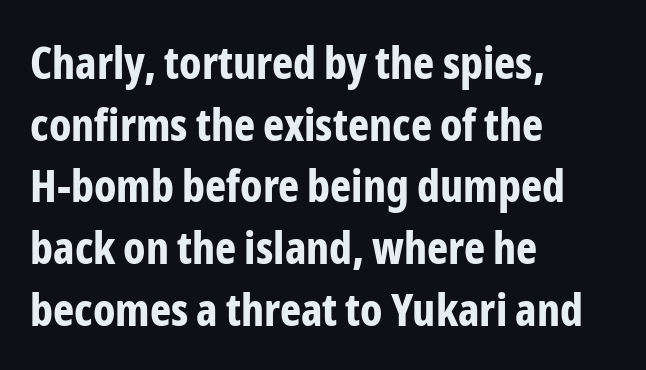
{"serif": "no", "italic": "no", "bold": "yes", "weight": "bold", "width": "condensed", "stroke_contrast": "low", "x_height": "medium", "monospaced": "no", "underline": "no", "align": "left", "line_spacing": "normal", "line_spacing_ratio": 1.37, "letter_spacing": "normal", "letter_spacing_em": 0.0, "glyph_px": 45}
